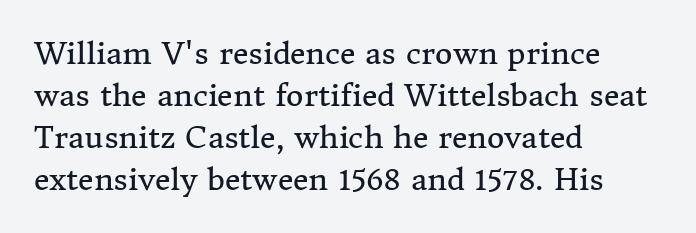
{"serif": "yes", "italic": "no", "bold": "no", "weight": "regular", "width": "normal", "stroke_contrast": "medium", "x_height": "medium", "monospaced": "no", "underline": "no", "align": "left", "line_spacing": "normal", "line_spacing_ratio": 1.4, "letter_spacing": "normal", "letter_spacing_em": 0.0, "glyph_px": 30}
